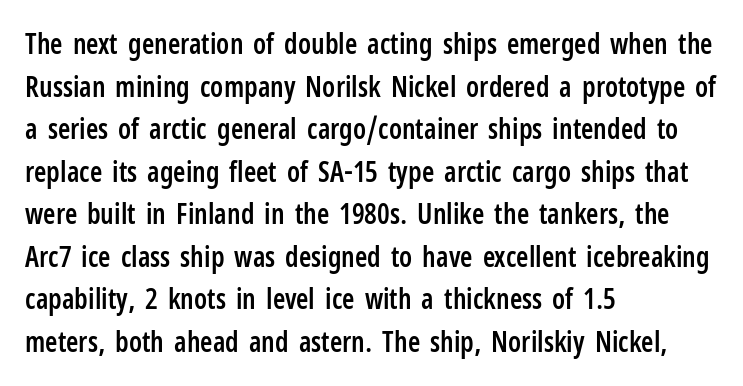
Note the varied advance widths — an 'i' is clearly narrower than an 'm'. Compared with a centered layout, this one pins lines to the left instead. Summary of vertical rhythm: regular, with standard interline spacing. Characters remain perfectly vertical along every line. Standard letterfit; no display-style spreading of the glyphs.
